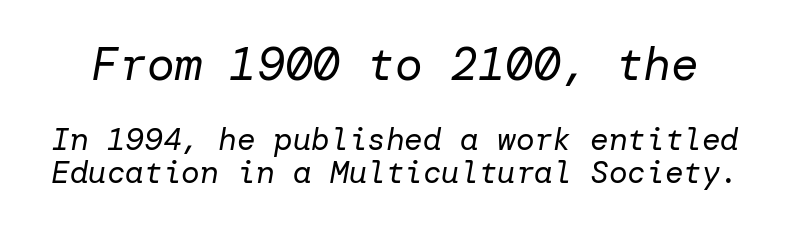
{"italic": "yes", "lean": "right", "slant_degrees": 10, "bold": "no", "weight": "regular", "width": "normal", "stroke_contrast": "low", "x_height": "medium", "underline": "no", "line_spacing": "tight", "line_spacing_ratio": 1.05, "letter_spacing": "normal", "letter_spacing_em": 0.0, "larger_block": "first", "size_ratio": 1.48, "glyph_px": 46}
